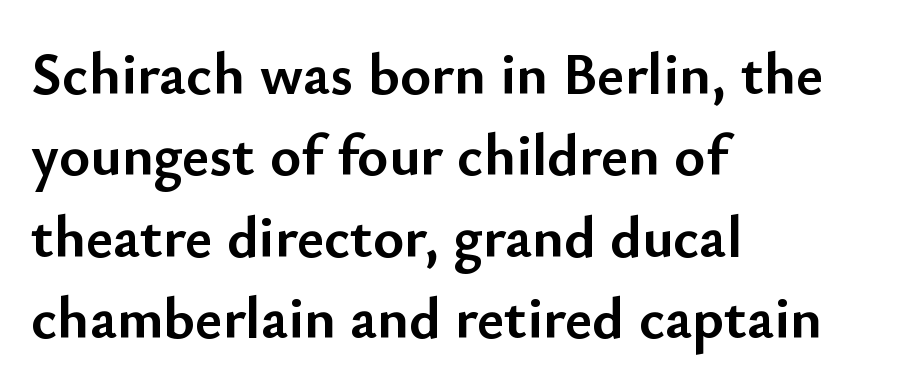
A roman cut, with each character standing at attention. The type is set solid horizontally, with unmodified tracking. Do the characters align in a grid? No, the font is proportional. Students, this is bold: see how much ink each stroke carries. Students, observe: this is what conventionally led text looks like.
